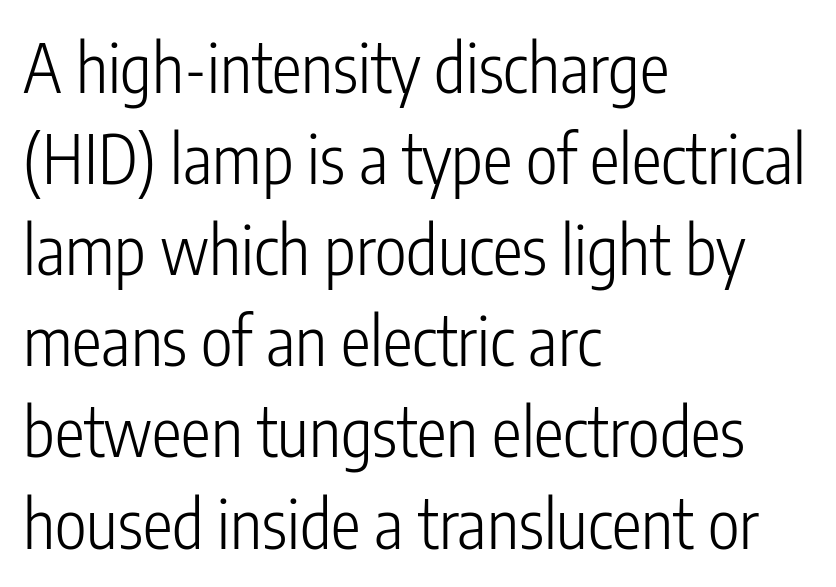
Bare-footed words on every line. A typesetter would call this leading conventional body-copy spacing. Rendered with straight, roman letterforms. Unbolded letterforms with no extra heft.
